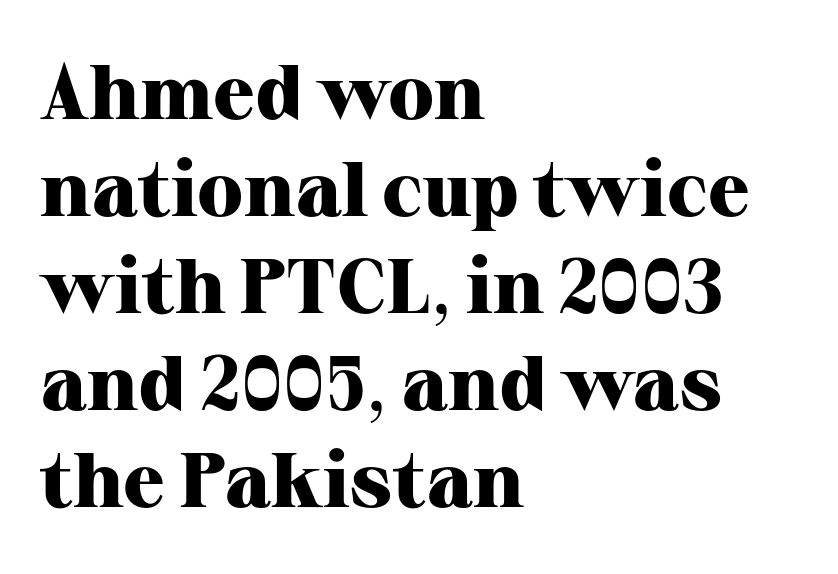
The image shows 77 px heavy serif type, upright; set left-aligned, normal line spacing (1.26x), normal letter spacing, not underlined; high stroke contrast and a medium x-height.
